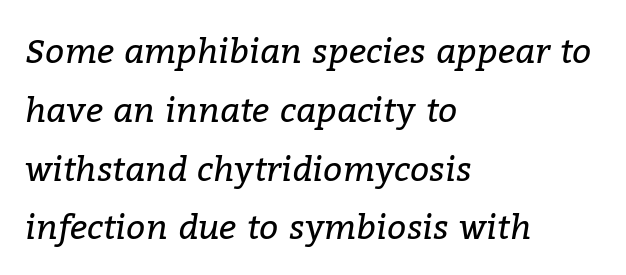
Serif or sans? Serif — the stroke terminals have little feet. The lettering tilts uniformly, giving the passage an italic look. Heft: none added — not bold. The zone under the glyphs is completely vacant. Note the varied advance widths — an 'i' is clearly narrower than an 'm'.
